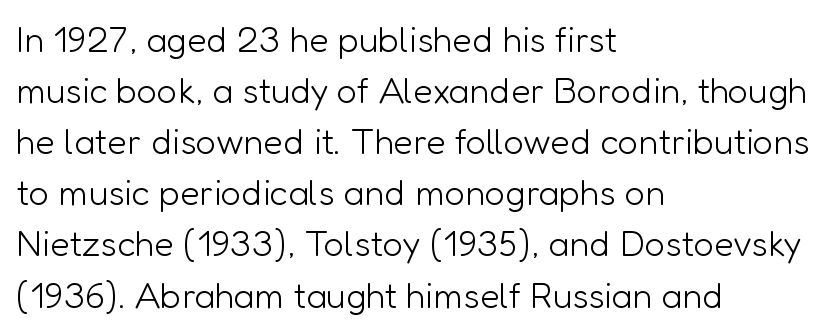
The font family rendered here belongs to the sans-serif group. The line-height multiplier appears to be the usual default. Tracking value appears to be zero — textbook default spacing. Character widths vary here, with narrow letters taking less room than wide ones. Every row of glyphs begins at an identical x-position on the left.
